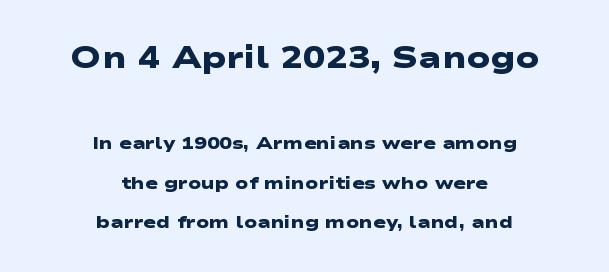
The image shows 30 px heavy, wide sans-serif type; set centered, loose line spacing (2.33x), normal letter spacing, not underlined; the first (top) block is 1.76x larger; low stroke contrast and a medium x-height.
